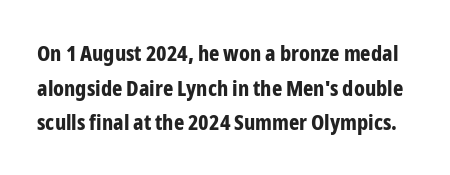
{"italic": "no", "bold": "yes", "underline": "no", "line_spacing": "normal", "line_spacing_ratio": 1.57, "letter_spacing": "normal", "letter_spacing_em": 0.0, "glyph_px": 22}
